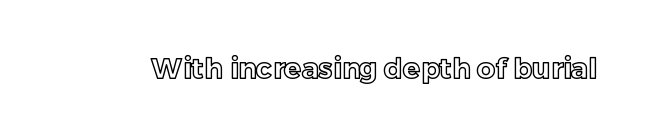
Q: Is the text italic (slanted)? A: No, it is upright.
Q: Is the text underlined? A: No.
Q: Is the spacing between letters normal or unusually wide? A: Normal.
Q: Width (condensed, normal, or wide)? A: Normal.
Q: x-height? A: Medium.
Q: Monospaced? A: No.
